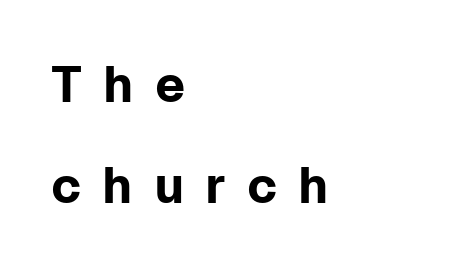
This sample has the flowing, uneven cadence of proportional lettering. Vertically, the passage feels expansive, rows floating well apart. Every stem runs plumb, perpendicular to the baseline. What kind of face is this? One without serifs — a sans. Here the glyphs are tracked loosely, breaking word shapes into spaced letters.
